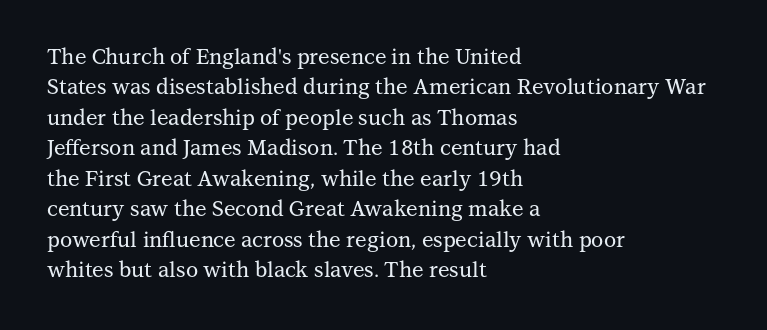
A bare baseline throughout the passage. This rendering uses left alignment, leaving the right contour irregular. Vertical strokes here are truly vertical. Glyph-to-glyph distance matches everyday printed text. If you measured baseline to baseline, you'd find a middling distance.
